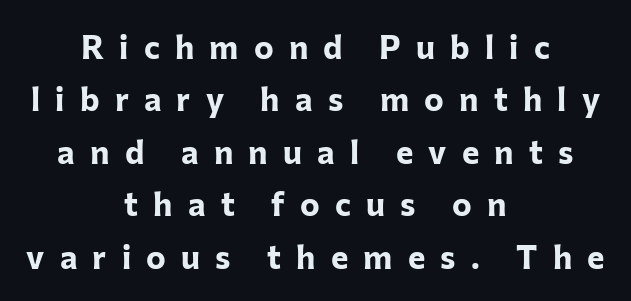
{"serif": "no", "italic": "no", "bold": "yes", "weight": "bold", "width": "normal", "stroke_contrast": "low", "x_height": "medium", "monospaced": "no", "underline": "no", "align": "center", "line_spacing": "normal", "line_spacing_ratio": 1.59, "letter_spacing": "wide", "letter_spacing_em": 0.46, "glyph_px": 33}
